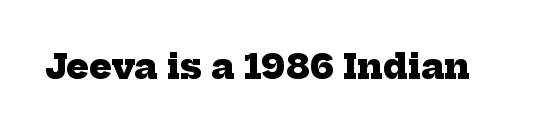
The image shows 34 px heavy serif type; set normal letter spacing, not underlined; low stroke contrast and a medium x-height.
